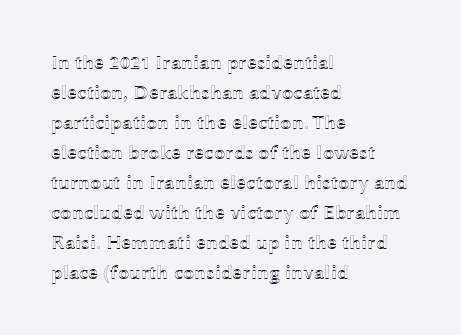
Q: Is the text italic (slanted)? A: No, it is upright.
Q: Is the text underlined? A: No.
Q: How is the paragraph aligned? A: Left-aligned.
Q: Is the spacing between letters normal or unusually wide? A: Normal.
Q: Is the spacing between lines tight, normal or loose? A: Normal.
